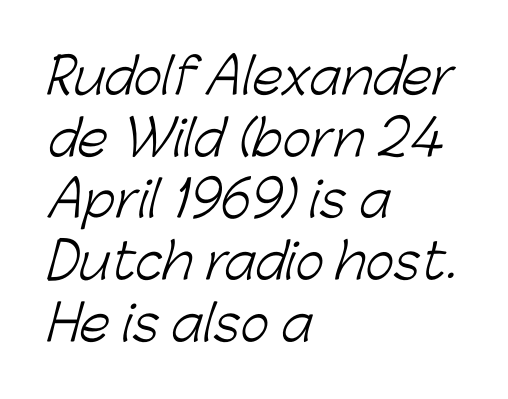
Q: Is the text bold? A: No.
Q: Is the typeface a serif or a sans-serif typeface? A: Sans-serif.
Q: Is the text underlined? A: No.
Q: How is the paragraph aligned? A: Left-aligned.
Q: Is the spacing between letters normal or unusually wide? A: Normal.
Q: Is the spacing between lines tight, normal or loose? A: Normal.
Q: Width (condensed, normal, or wide)? A: Normal.
Q: Stroke contrast? A: Low.
Q: x-height? A: Medium.
Q: Monospaced? A: No.
